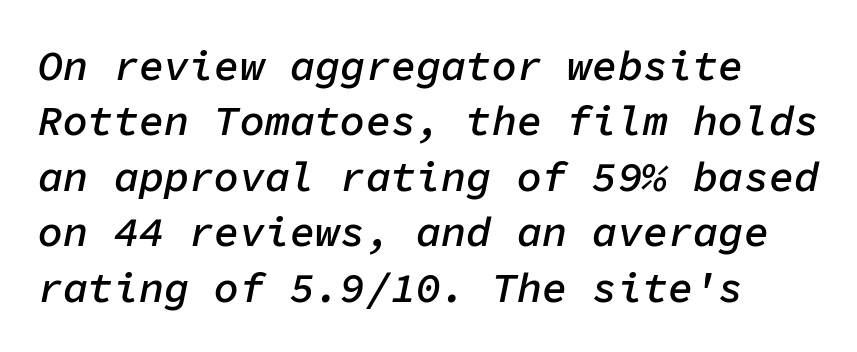
Q: Is the text bold? A: Semi-bold.
Q: Is the text italic (slanted)? A: Yes, it leans right by about 11 degrees.
Q: Is the text underlined? A: No.
Q: Is the spacing between letters normal or unusually wide? A: Normal.
Q: Is the spacing between lines tight, normal or loose? A: Normal.
Q: Width (condensed, normal, or wide)? A: Normal.
Q: Stroke contrast? A: Low.
Q: x-height? A: Medium.
Q: Monospaced? A: Yes.
